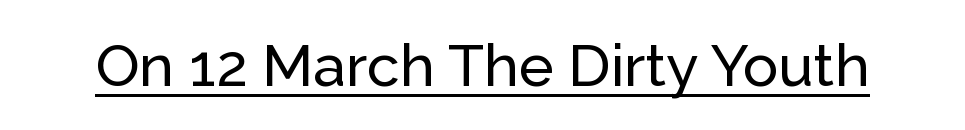
{"serif": "no", "italic": "no", "width": "normal", "stroke_contrast": "low", "x_height": "medium", "monospaced": "no", "underline": "yes", "letter_spacing": "normal", "letter_spacing_em": 0.0, "glyph_px": 59}
